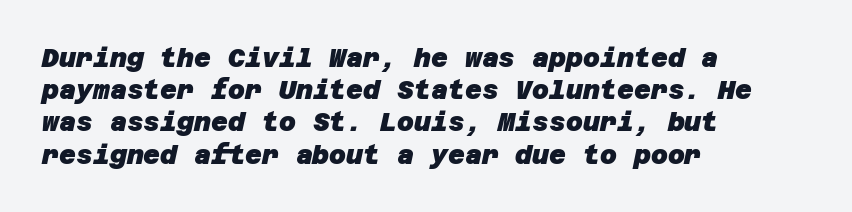
{"bold": "yes", "underline": "no", "align": "left", "line_spacing_ratio": 1.24, "letter_spacing": "normal", "letter_spacing_em": 0.0, "glyph_px": 26}
